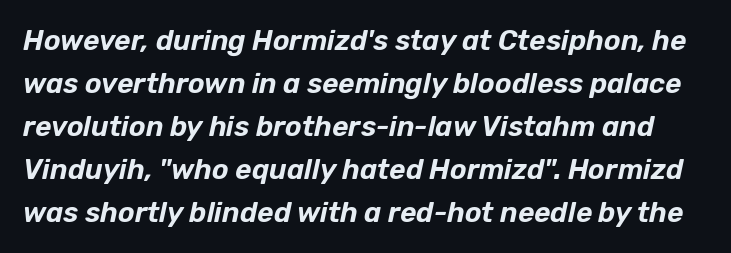
The image shows 28 px text type, italic (leaning right); set normal line spacing (1.54x), normal letter spacing, not underlined; low stroke contrast and a medium x-height.
